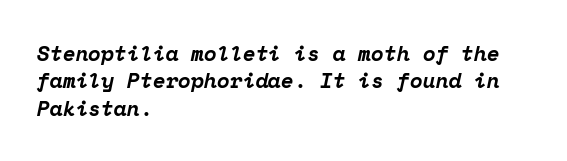
{"italic": "yes", "lean": "right", "slant_degrees": 12, "bold": "yes", "underline": "no", "align": "left", "line_spacing": "normal", "line_spacing_ratio": 1.3, "letter_spacing": "normal", "letter_spacing_em": 0.0, "glyph_px": 21}
